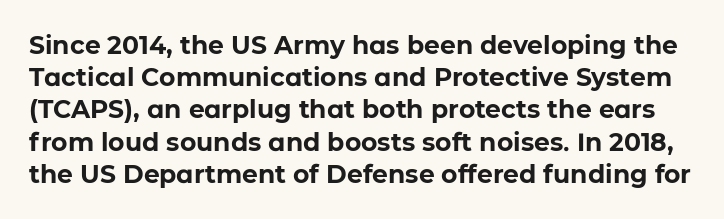
Q: Is the text bold? A: Yes.
Q: Is the text italic (slanted)? A: No, it is upright.
Q: Is the text underlined? A: No.
Q: Is the spacing between letters normal or unusually wide? A: Normal.
Q: Is the spacing between lines tight, normal or loose? A: Normal.
